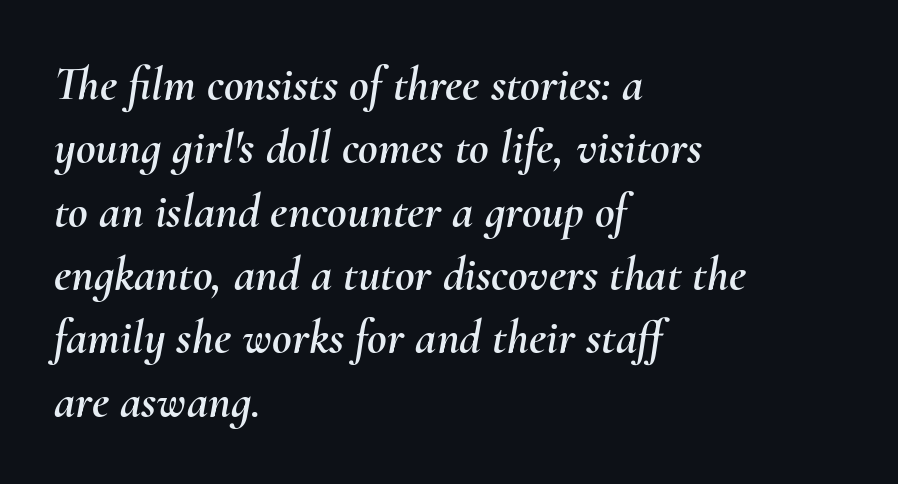
{"italic": "yes", "lean": "right", "slant_degrees": 10, "width": "normal", "stroke_contrast": "medium", "x_height": "small", "monospaced": "no", "underline": "no", "align": "left", "line_spacing": "normal", "line_spacing_ratio": 1.32, "letter_spacing": "normal", "letter_spacing_em": 0.0, "glyph_px": 48}
